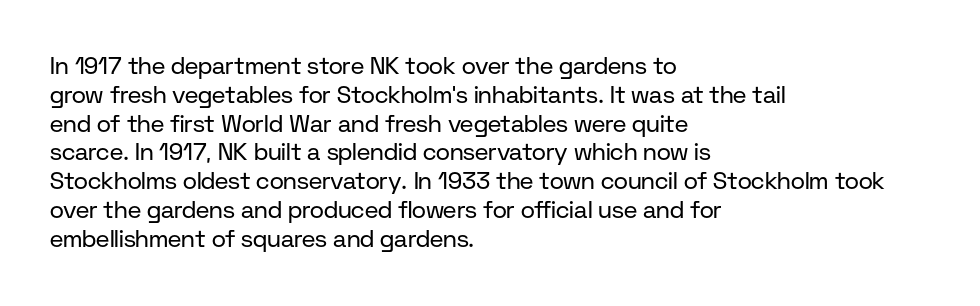
The image shows 24 px text type, upright; set left-aligned, line spacing 1.2x, normal letter spacing, not underlined.
